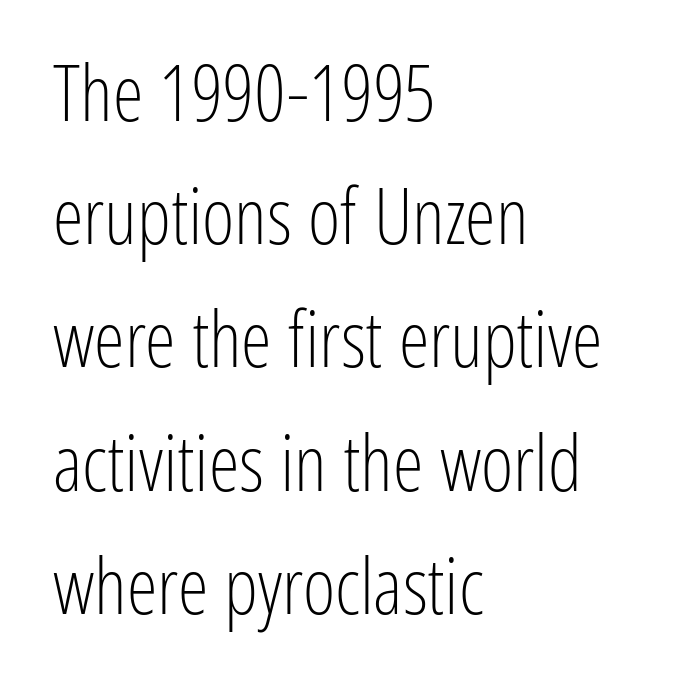
The image shows 78 px light, condensed sans-serif type, upright; set left-aligned, normal line spacing (1.58x), normal letter spacing, not underlined; low stroke contrast and a medium x-height.
